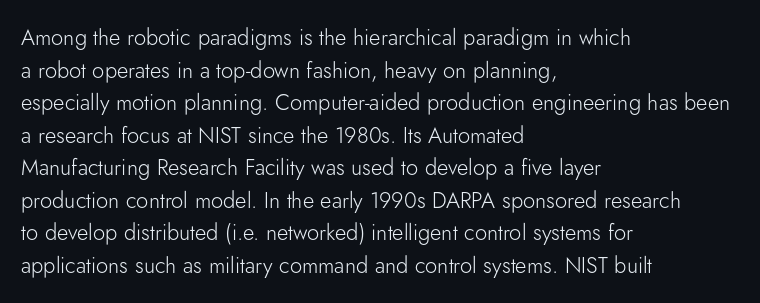
The image shows 22 px text type, upright; set left-aligned, normal line spacing (1.48x), normal letter spacing, not underlined.
